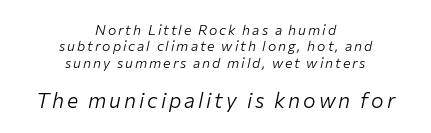
{"italic": "yes", "lean": "right", "slant_degrees": 12, "bold": "no", "underline": "no", "align": "center", "line_spacing_ratio": 1.17, "larger_block": "second", "size_ratio": 1.5, "glyph_px": 21}
